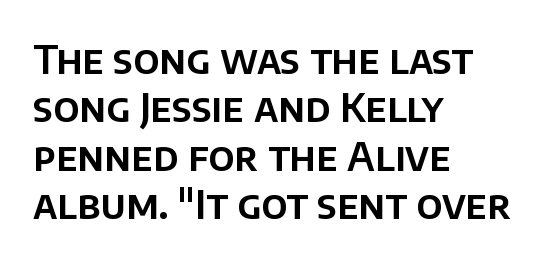
{"serif": "no", "italic": "no", "width": "normal", "stroke_contrast": "low", "x_height": "large", "monospaced": "no", "underline": "no", "align": "left", "line_spacing_ratio": 1.24, "letter_spacing": "normal", "letter_spacing_em": 0.0, "glyph_px": 39}
